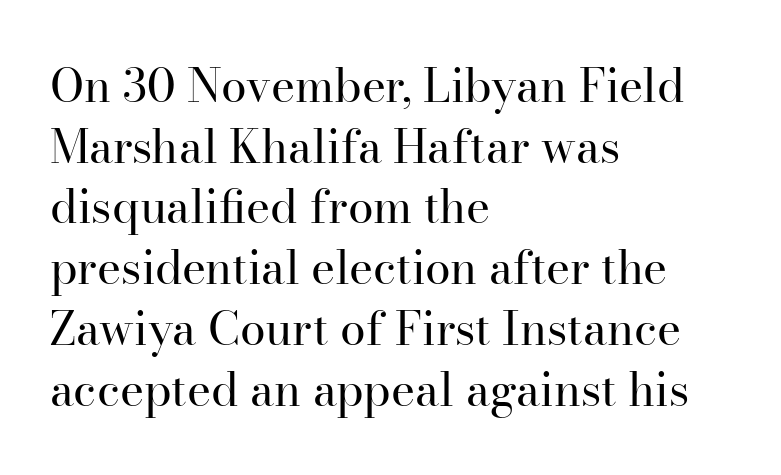
The image shows 46 px regular-weight serif type, upright; set left-aligned, normal line spacing (1.32x), normal letter spacing, not underlined; high stroke contrast and a small x-height.
